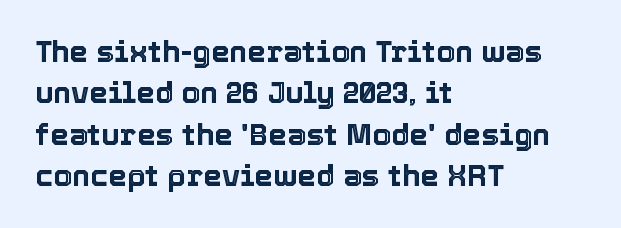
Q: Is the text italic (slanted)? A: No, it is upright.
Q: Is the text underlined? A: No.
Q: How is the paragraph aligned? A: Left-aligned.
Q: Is the spacing between letters normal or unusually wide? A: Normal.
Q: Is the spacing between lines tight, normal or loose? A: Normal.
Q: Width (condensed, normal, or wide)? A: Normal.
Q: x-height? A: Medium.
Q: Monospaced? A: No.
